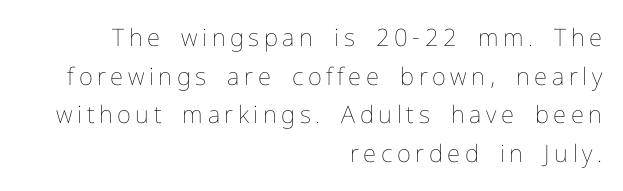
{"italic": "no", "bold": "no", "underline": "no", "align": "right", "line_spacing": "normal", "line_spacing_ratio": 1.61, "glyph_px": 24}
